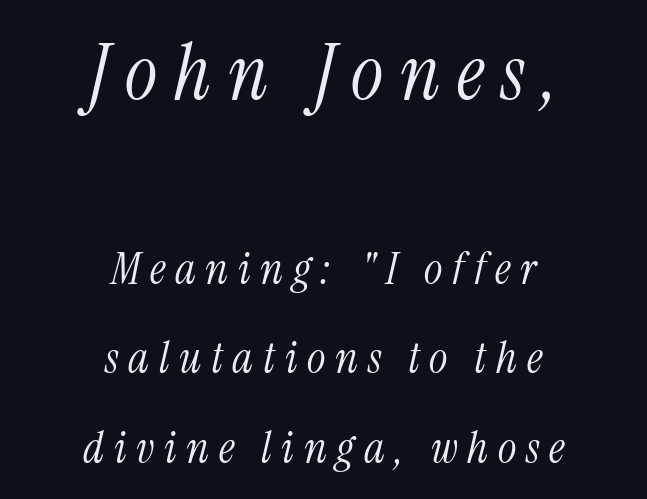
Q: Is the text bold? A: No.
Q: Is the text italic (slanted)? A: Yes, it leans right by about 13 degrees.
Q: Is the typeface a serif or a sans-serif typeface? A: Serif.
Q: Is the text underlined? A: No.
Q: How is the paragraph aligned? A: Centered.
Q: Is the spacing between letters normal or unusually wide? A: Unusually wide.
Q: Is the spacing between lines tight, normal or loose? A: Loose.
Q: Which block of text is set in a larger size, the first (top) or the second (bottom)? A: The first (top) one.
Q: Width (condensed, normal, or wide)? A: Condensed.
Q: Stroke contrast? A: Medium.
Q: x-height? A: Medium.
Q: Monospaced? A: No.
